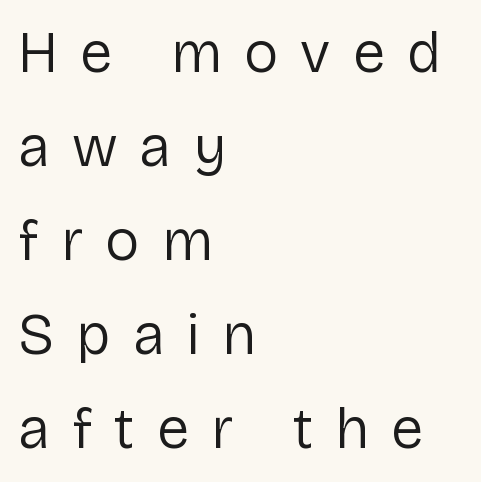
Q: Is the text bold? A: No.
Q: Is the text italic (slanted)? A: No, it is upright.
Q: Is the typeface a serif or a sans-serif typeface? A: Sans-serif.
Q: Is the text underlined? A: No.
Q: How is the paragraph aligned? A: Left-aligned.
Q: Is the spacing between letters normal or unusually wide? A: Unusually wide.
Q: Is the spacing between lines tight, normal or loose? A: Normal.
Q: Width (condensed, normal, or wide)? A: Normal.
Q: Stroke contrast? A: Low.
Q: x-height? A: Medium.
Q: Monospaced? A: No.
